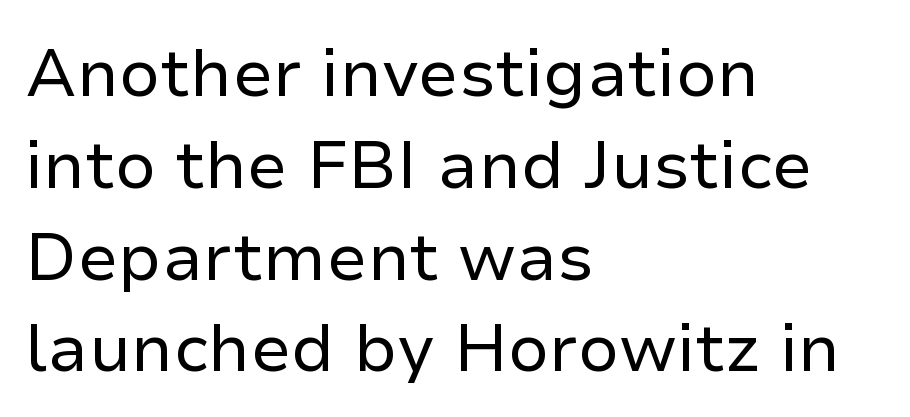
{"serif": "no", "italic": "no", "bold": "no", "weight": "regular", "width": "normal", "stroke_contrast": "low", "x_height": "medium", "monospaced": "no", "underline": "no", "align": "left", "line_spacing": "normal", "line_spacing_ratio": 1.37, "letter_spacing": "normal", "letter_spacing_em": 0.0, "glyph_px": 67}
